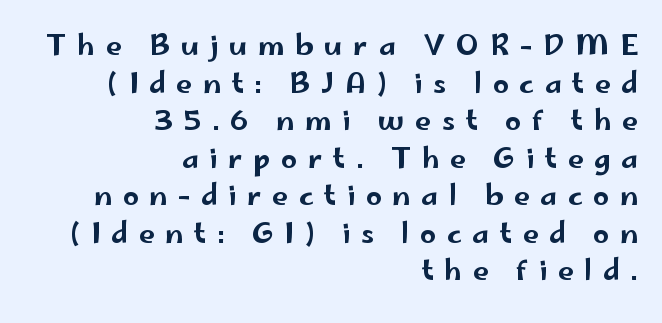
Honestly, there is no underline to notice here at all. What kind of face is this? One without serifs — a sans. Characters follow at a spacing far wider than the type designer built in. Casual observation: everything's shoved over to the right. This sample uses an upright cut, with every glyph sitting square on the baseline. Baseline-to-baseline distance is the conventional proportion of letter height.
